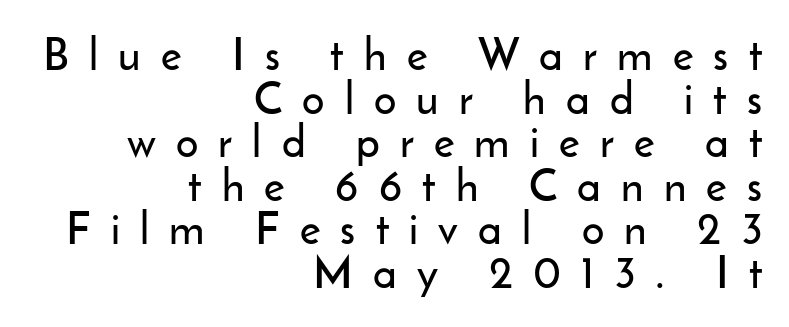
Proportional: the letters do not fall into vertical columns. Is there any slant? The stems are plumb. The passage shown is not underscored anywhere. Compared with a flush-left layout, this one pins lines to the opposite, right side.
